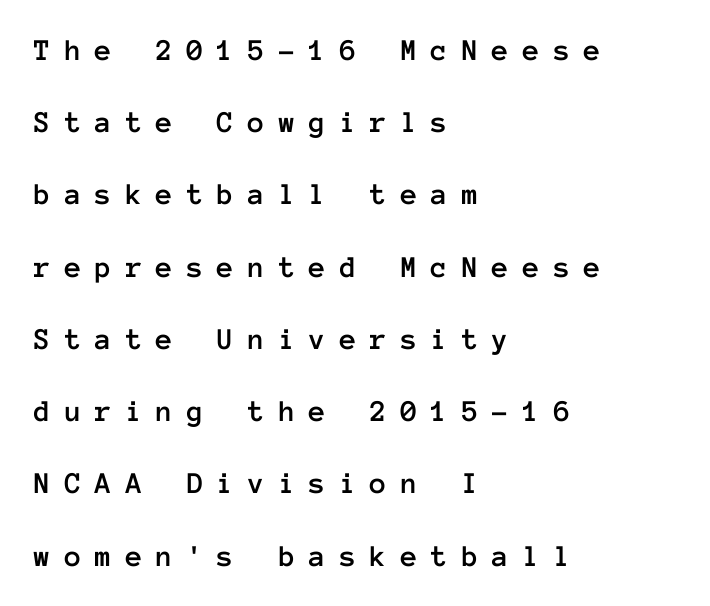
All the whitespace from short lines collects on the right. How would I describe the line gaps? Wide and relaxed. This rendering widens character spacing well past its baseline value. These lines were composed using upright roman letters. The letters march in equal steps, a hallmark of fixed-pitch type. The string is rendered with underlining switched off.
